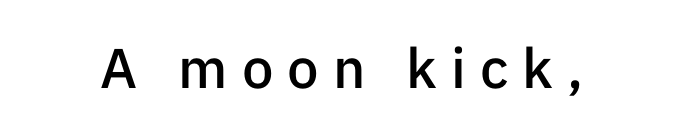
{"serif": "no", "italic": "no", "bold": "semi", "weight": "semibold", "width": "normal", "stroke_contrast": "low", "x_height": "medium", "monospaced": "no", "underline": "no", "letter_spacing": "wide", "letter_spacing_em": 0.25, "glyph_px": 56}
